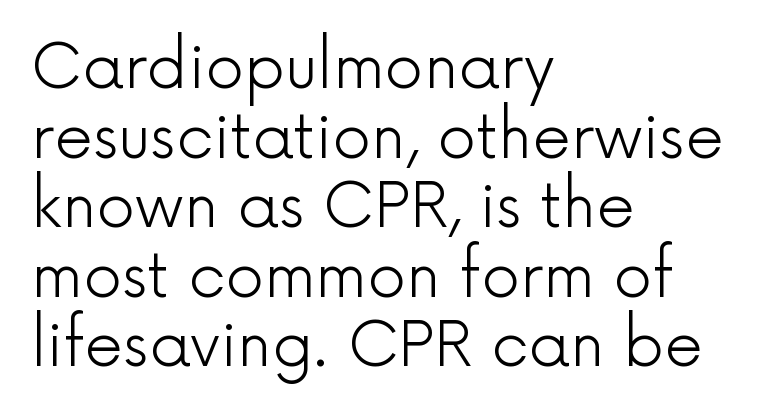
{"serif": "no", "italic": "no", "bold": "no", "weight": "light", "width": "normal", "x_height": "medium", "monospaced": "no", "underline": "no", "align": "left", "line_spacing": "tight", "line_spacing_ratio": 1.14, "letter_spacing": "normal", "letter_spacing_em": 0.0, "glyph_px": 61}
